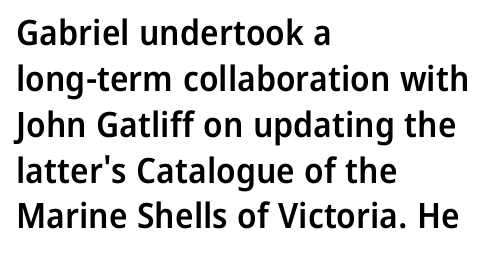
Which margin do the lines hug? The left one — the right edge is uneven. The passage shown has conventional tracking throughout. The letters stand straight up with perfectly vertical stems. As a designer I'd log this as weight 600, semibold. Spacing verdict: proportional, widths tailored to each character. The rows are spaced the way most documents space them.
